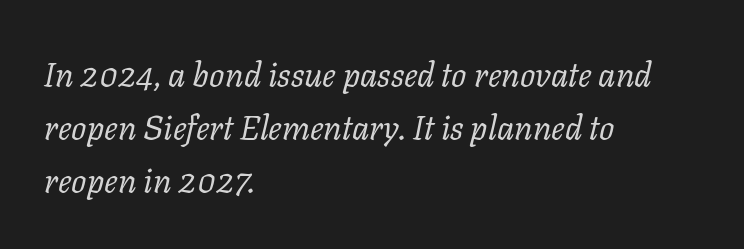
{"serif": "yes", "italic": "yes", "lean": "right", "slant_degrees": 11, "bold": "no", "weight": "regular", "width": "normal", "stroke_contrast": "low", "x_height": "medium", "monospaced": "no", "underline": "no", "align": "left", "line_spacing": "normal", "line_spacing_ratio": 1.56, "letter_spacing": "normal", "letter_spacing_em": 0.0, "glyph_px": 34}
